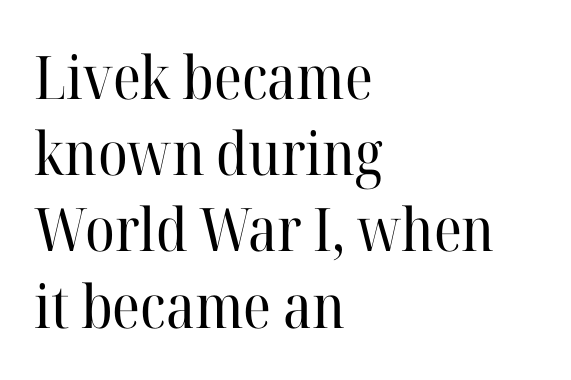
{"serif": "yes", "italic": "no", "bold": "no", "weight": "regular", "width": "normal", "stroke_contrast": "high", "x_height": "medium", "monospaced": "no", "underline": "no", "align": "left", "line_spacing": "normal", "line_spacing_ratio": 1.27, "letter_spacing": "normal", "letter_spacing_em": 0.0, "glyph_px": 60}
